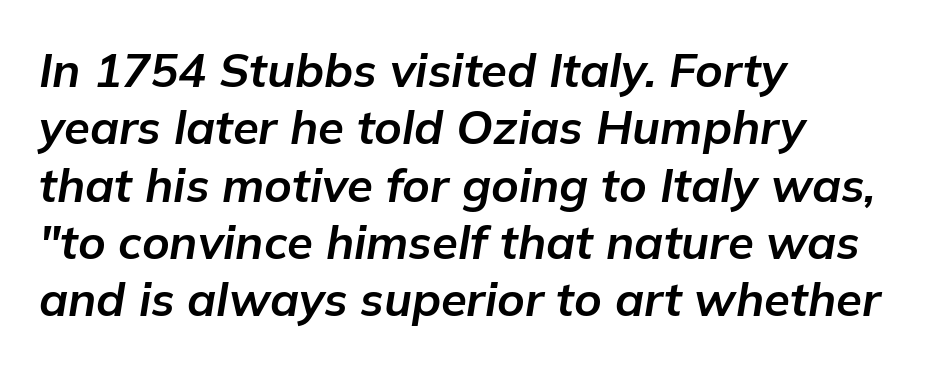
Q: Is the text bold? A: Yes.
Q: Is the text italic (slanted)? A: Yes, it leans right by about 9 degrees.
Q: Is the text underlined? A: No.
Q: How is the paragraph aligned? A: Left-aligned.
Q: Is the spacing between letters normal or unusually wide? A: Normal.
Q: Width (condensed, normal, or wide)? A: Normal.
Q: Stroke contrast? A: Low.
Q: x-height? A: Medium.
Q: Monospaced? A: No.
